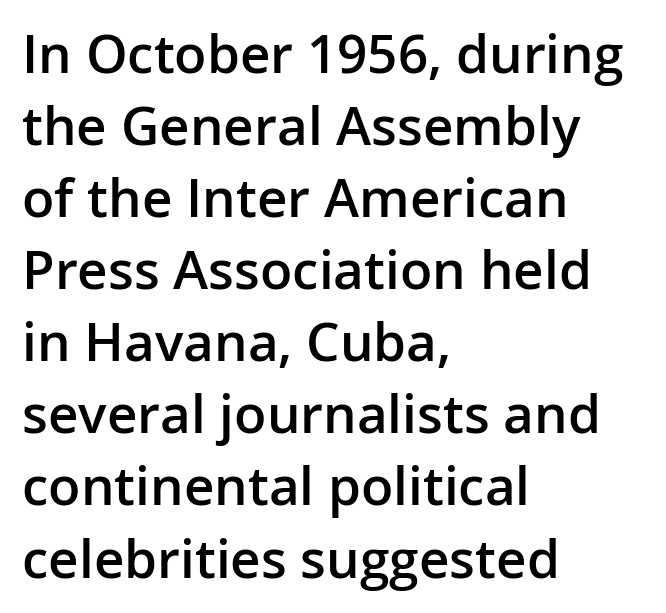
Compared with typical paragraphs, the rows here are spaced about the same. Is this a fixed-width face? No — the glyphs have proportional, varying widths. One-word summary of the alignment: left. No extra tracking has been applied to these lines. No word sits above an underline. The face used here is a sans, in the tradition of grotesques and geometrics.
